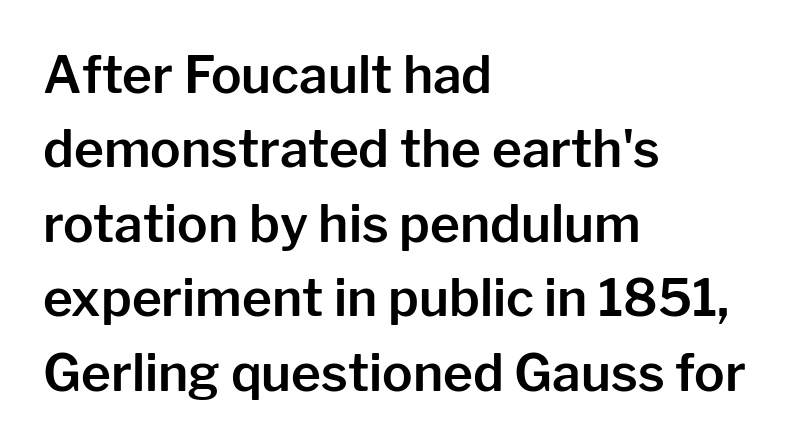
Q: Is the text italic (slanted)? A: No, it is upright.
Q: Is the typeface a serif or a sans-serif typeface? A: Sans-serif.
Q: Is the text underlined? A: No.
Q: How is the paragraph aligned? A: Left-aligned.
Q: Is the spacing between letters normal or unusually wide? A: Normal.
Q: Is the spacing between lines tight, normal or loose? A: Normal.
Q: Width (condensed, normal, or wide)? A: Normal.
Q: Stroke contrast? A: Low.
Q: x-height? A: Medium.
Q: Monospaced? A: No.
